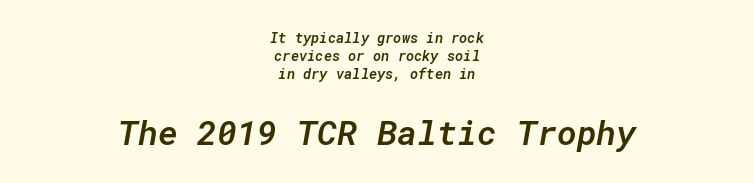
Q: Is the text bold? A: Semi-bold.
Q: Is the text italic (slanted)? A: Yes, it leans right by about 10 degrees.
Q: Is the text underlined? A: No.
Q: How is the paragraph aligned? A: Centered.
Q: Is the spacing between letters normal or unusually wide? A: Normal.
Q: Is the spacing between lines tight, normal or loose? A: Normal.
Q: Which block of text is set in a larger size, the first (top) or the second (bottom)? A: The second (bottom) one.
Q: Width (condensed, normal, or wide)? A: Normal.
Q: Stroke contrast? A: Low.
Q: x-height? A: Medium.
Q: Monospaced? A: Yes.
